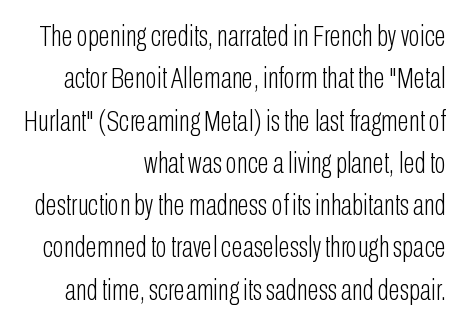
{"serif": "no", "italic": "no", "bold": "no", "weight": "light", "width": "condensed", "stroke_contrast": "low", "x_height": "medium", "monospaced": "no", "underline": "no", "align": "right", "line_spacing": "normal", "line_spacing_ratio": 1.41, "letter_spacing": "normal", "letter_spacing_em": 0.0, "glyph_px": 30}
